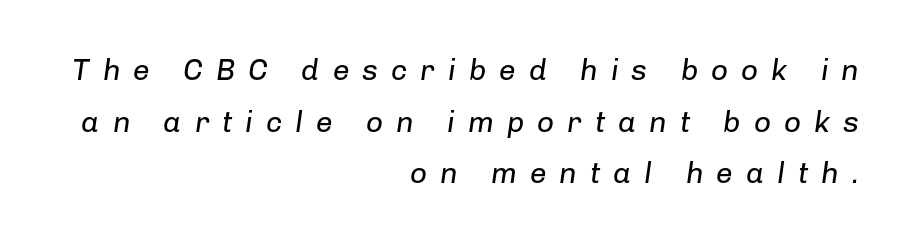
The image shows 30 px regular-weight type, italic (leaning right); set right-aligned, line spacing 1.72x, unusually wide letter spacing (+0.43 em), not underlined; low stroke contrast and a medium x-height.
